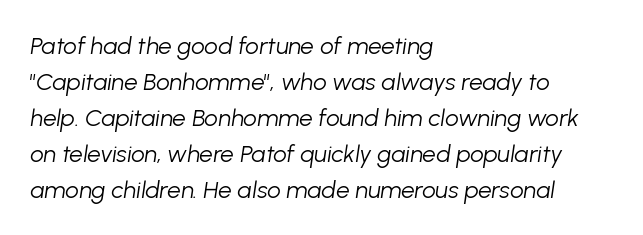
The image shows 24 px text type, italic (leaning right); set left-aligned, normal line spacing (1.5x), normal letter spacing, not underlined.
